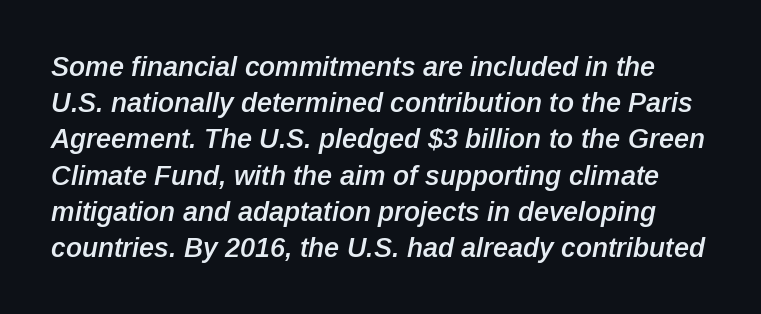
Interline gaps are of average width in this sample. Rendered with sloped, italic letterforms. Spacing between characters is what you'd get straight out of the box. Beneath every word, the page is bare. The sample has been set in demibold, a notch under bold.
